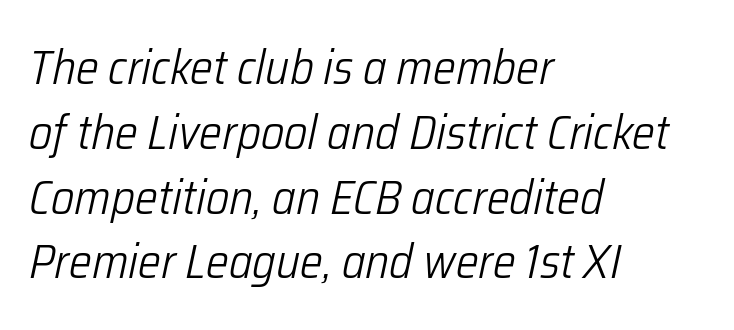
Typeset ragged right — the left edge is the straight one. Tracking here is standard; glyphs follow each other at the usual distance. The block of text has a typical density, with ordinary space between rows. Spacing verdict: proportional, widths tailored to each character.
